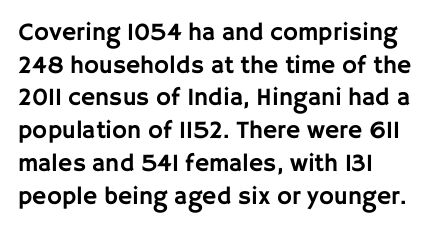
The image shows 25 px text type, upright; set left-aligned, normal line spacing (1.31x), normal letter spacing, not underlined.
